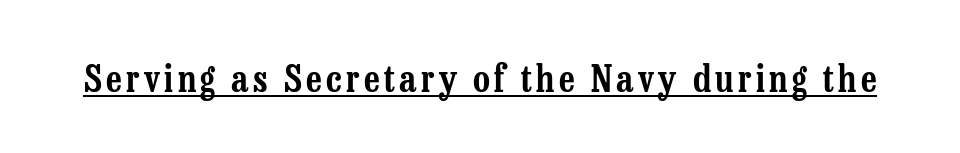
Look at the bottom of the vertical strokes: they flare into serifs here. These lines are rendered in a variable-pitch font. Posture: straight, roman, zero tilt. The sample's only ornament is a line tracing under the words.
